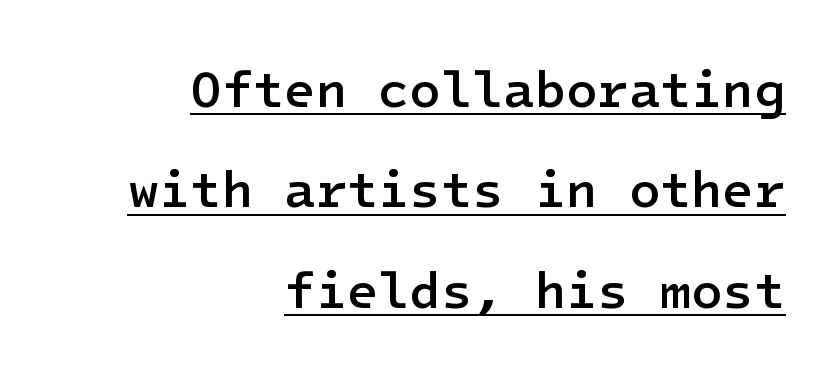
{"serif": "no", "italic": "no", "bold": "semi", "weight": "semibold", "width": "normal", "stroke_contrast": "low", "x_height": "medium", "underline": "yes", "align": "right", "line_spacing": "loose", "line_spacing_ratio": 1.97, "letter_spacing": "normal", "letter_spacing_em": 0.0, "glyph_px": 51}
